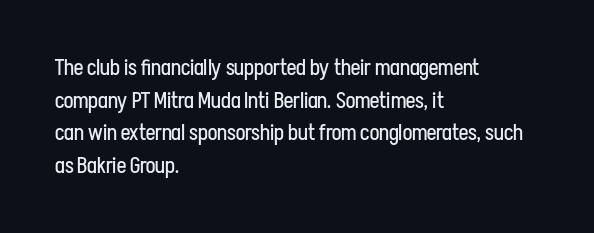
{"italic": "no", "bold": "no", "underline": "no", "align": "left", "line_spacing": "normal", "line_spacing_ratio": 1.48, "letter_spacing": "normal", "letter_spacing_em": 0.0, "glyph_px": 22}
